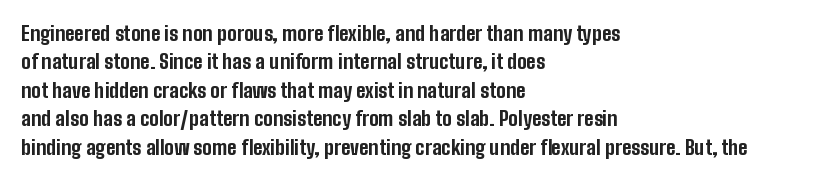
{"italic": "no", "bold": "yes", "underline": "no", "align": "left", "line_spacing": "normal", "line_spacing_ratio": 1.42, "letter_spacing": "normal", "letter_spacing_em": 0.0, "glyph_px": 20}
